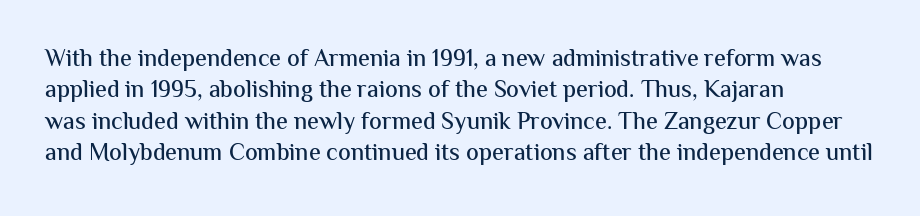
Here the glyphs are tracked normally, forming tight word shapes. Type without underlining. A roman cut, with each character standing at attention. A classic flush-left, rag-right setting is used for this passage.
